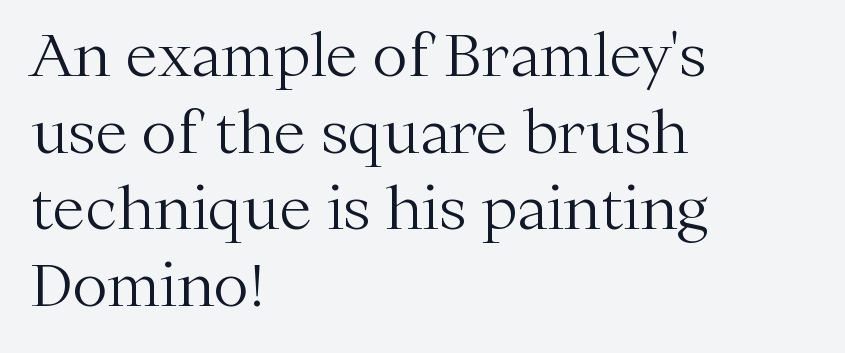
Q: Is the text bold? A: No.
Q: Is the text italic (slanted)? A: No, it is upright.
Q: Is the typeface a serif or a sans-serif typeface? A: Serif.
Q: Is the text underlined? A: No.
Q: How is the paragraph aligned? A: Left-aligned.
Q: Is the spacing between letters normal or unusually wide? A: Normal.
Q: Is the spacing between lines tight, normal or loose? A: Normal.
Q: Width (condensed, normal, or wide)? A: Normal.
Q: Stroke contrast? A: Medium.
Q: x-height? A: Medium.
Q: Monospaced? A: No.
